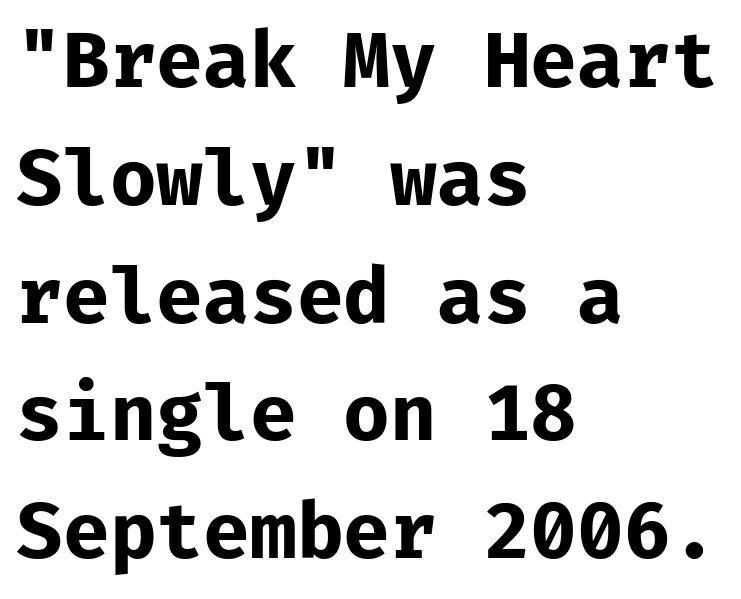
{"serif": "no", "italic": "no", "bold": "yes", "weight": "bold", "width": "normal", "stroke_contrast": "low", "x_height": "medium", "underline": "no", "align": "left", "line_spacing": "normal", "line_spacing_ratio": 1.55, "letter_spacing": "normal", "letter_spacing_em": 0.0, "glyph_px": 76}
